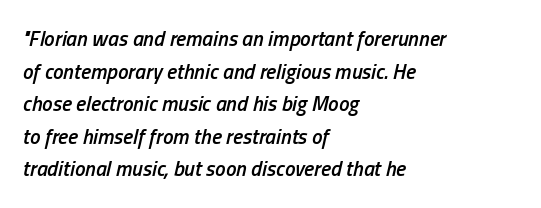
This is moderately heavy type, rendered in semibold. Horizontal alignment here is leftward, the default for most running prose. Posture: slanted. Lines of text with bare space underneath. Look at the tracking — it's just the regular setting, nothing added. Compared with typical paragraphs, the rows here are spaced about the same.
